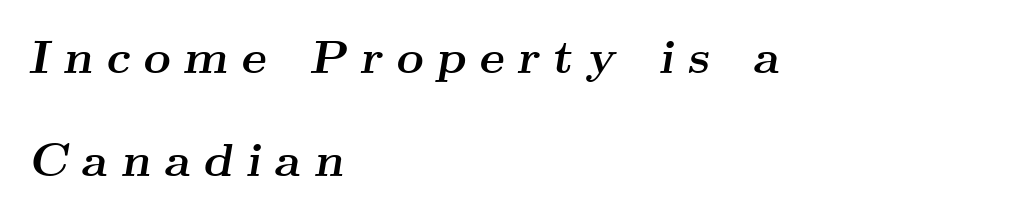
Compared with typical body copy, the letter spacing here is much looser. Little horizontal feet cap the strokes, marking this as serif type. Think of a printed novel: that variable character pitch is what you see here. The characters look thick and weighty, a clear bold. One-word summary of the alignment: left. The leading is generous, giving the passage an open texture.
